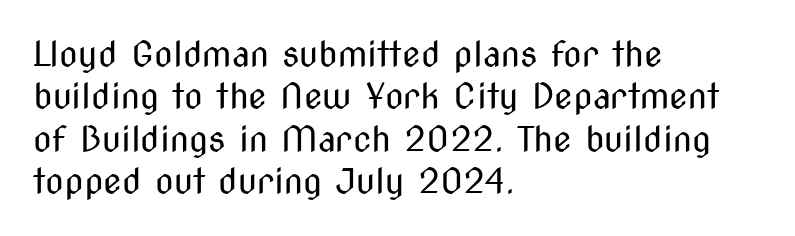
Each row of text sits above clean, open space. In terms of letterform style, serifs are entirely absent. These lines were composed using upright roman letters. Is this a fixed-width face? No — the glyphs have proportional, varying widths. The rows are spaced the way most documents space them.
